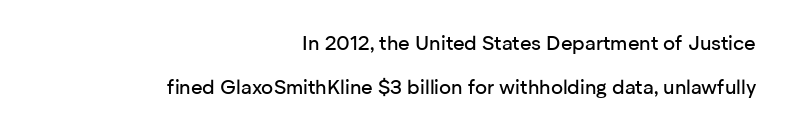
The image shows 20 px text type, upright; set right-aligned, loose line spacing (2.2x), normal letter spacing, not underlined.
